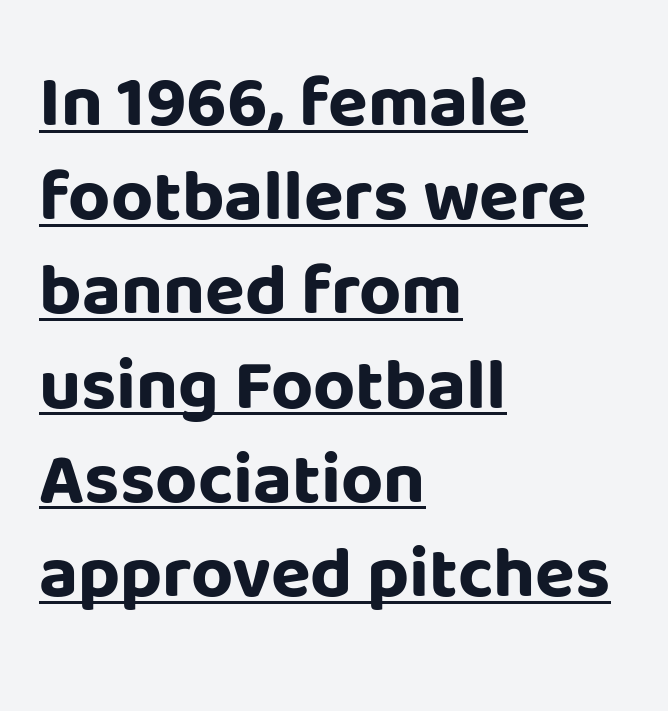
Typesetter's note: full bold, strokes at maximum text heaviness. The text was rendered using a sans face with plain stroke endings. This rendering features underlined lettering. Leading matches the norm, producing a regular column.
